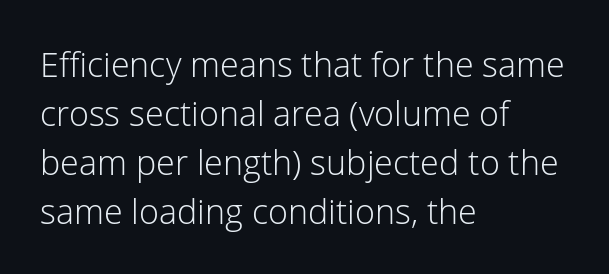
{"serif": "no", "italic": "no", "bold": "no", "weight": "light", "width": "normal", "stroke_contrast": "low", "x_height": "medium", "monospaced": "no", "underline": "no", "align": "left", "line_spacing": "normal", "line_spacing_ratio": 1.44, "letter_spacing": "normal", "letter_spacing_em": 0.0, "glyph_px": 34}
